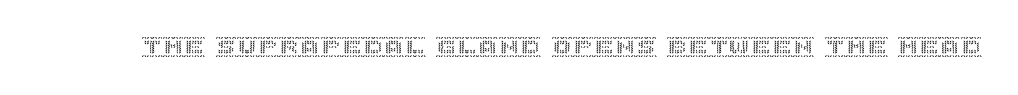
{"italic": "no", "underline": "no", "letter_spacing": "normal", "letter_spacing_em": 0.0, "glyph_px": 21}
